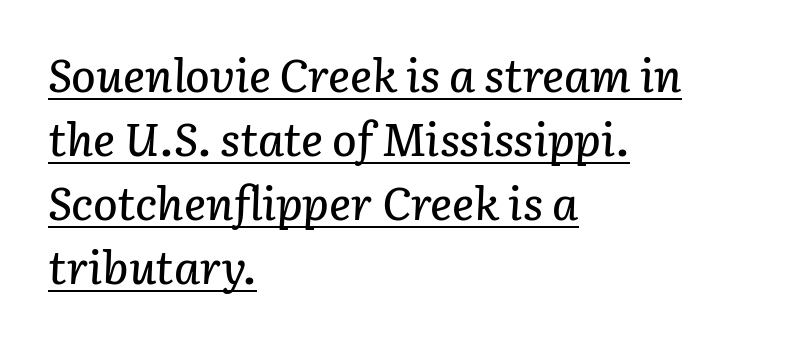
The face used here is proportionally spaced, like ordinary book or web type. Successive baselines arrive at the customary interval. The specimen reads as italic at a glance. Notice how a bar underscores the lettering throughout. Look at the tracking — it's just the regular setting, nothing added. A classic flush-left, rag-right setting is used for this passage.
